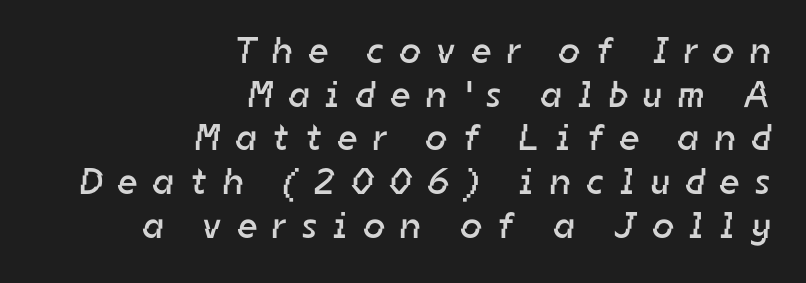
Q: Is the text bold? A: No.
Q: Is the typeface a serif or a sans-serif typeface? A: Sans-serif.
Q: Is the text underlined? A: No.
Q: How is the paragraph aligned? A: Right-aligned.
Q: Is the spacing between letters normal or unusually wide? A: Unusually wide.
Q: Width (condensed, normal, or wide)? A: Normal.
Q: Stroke contrast? A: Low.
Q: x-height? A: Medium.
Q: Monospaced? A: No.
